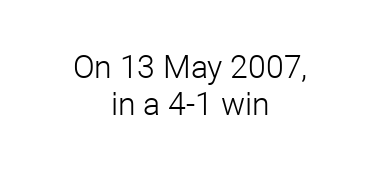
The image shows 32 px light sans-serif type, upright; set centered, line spacing 1.17x, normal letter spacing, not underlined; low stroke contrast and a medium x-height.
